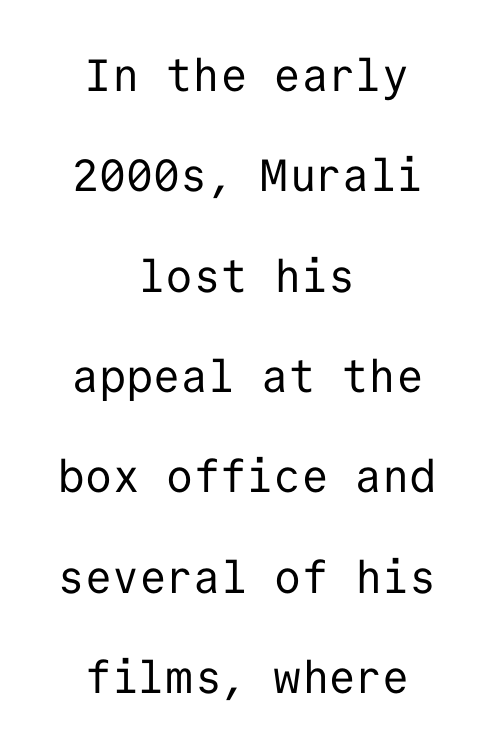
Compared with a typical body face, this is equally light or lighter still. Typeset on center — no edge is straight. These lines were composed using upright roman letters. Anything drawn beneath the words? Only blank space. The letterforms sit shoulder to shoulder at normal distance. The letters march in equal steps, a hallmark of fixed-pitch type.
